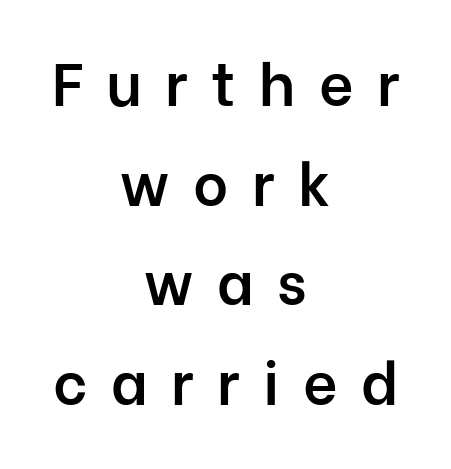
Q: Is the text bold? A: Semi-bold.
Q: Is the text italic (slanted)? A: No, it is upright.
Q: Is the typeface a serif or a sans-serif typeface? A: Sans-serif.
Q: Is the text underlined? A: No.
Q: How is the paragraph aligned? A: Centered.
Q: Is the spacing between letters normal or unusually wide? A: Unusually wide.
Q: Is the spacing between lines tight, normal or loose? A: Normal.
Q: Width (condensed, normal, or wide)? A: Normal.
Q: Stroke contrast? A: Low.
Q: x-height? A: Medium.
Q: Monospaced? A: No.
